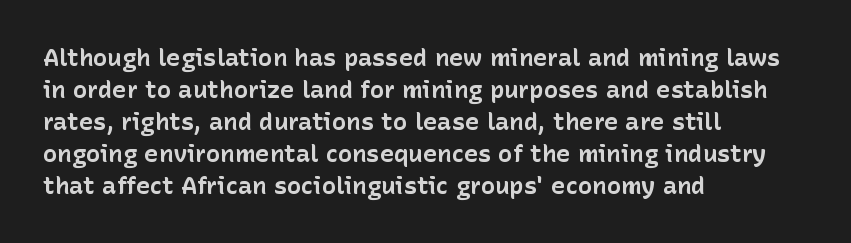
{"italic": "no", "bold": "yes", "underline": "no", "align": "left", "line_spacing": "normal", "line_spacing_ratio": 1.33, "letter_spacing": "normal", "letter_spacing_em": 0.0, "glyph_px": 24}
